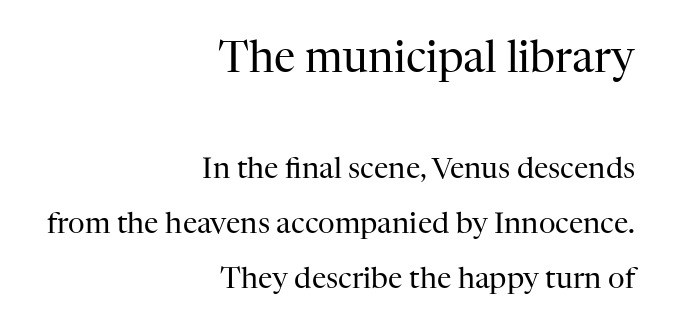
Q: Is the text bold? A: No.
Q: Is the text italic (slanted)? A: No, it is upright.
Q: Is the typeface a serif or a sans-serif typeface? A: Serif.
Q: Is the text underlined? A: No.
Q: How is the paragraph aligned? A: Right-aligned.
Q: Is the spacing between letters normal or unusually wide? A: Normal.
Q: Is the spacing between lines tight, normal or loose? A: Loose.
Q: Which block of text is set in a larger size, the first (top) or the second (bottom)? A: The first (top) one.
Q: Width (condensed, normal, or wide)? A: Normal.
Q: Stroke contrast? A: High.
Q: x-height? A: Medium.
Q: Monospaced? A: No.
